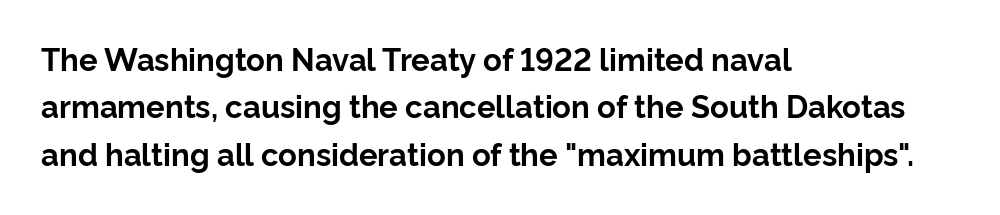
{"serif": "no", "italic": "no", "bold": "yes", "weight": "bold", "width": "normal", "stroke_contrast": "low", "x_height": "medium", "monospaced": "no", "underline": "no", "align": "left", "line_spacing": "normal", "line_spacing_ratio": 1.53, "letter_spacing": "normal", "letter_spacing_em": 0.0, "glyph_px": 31}
